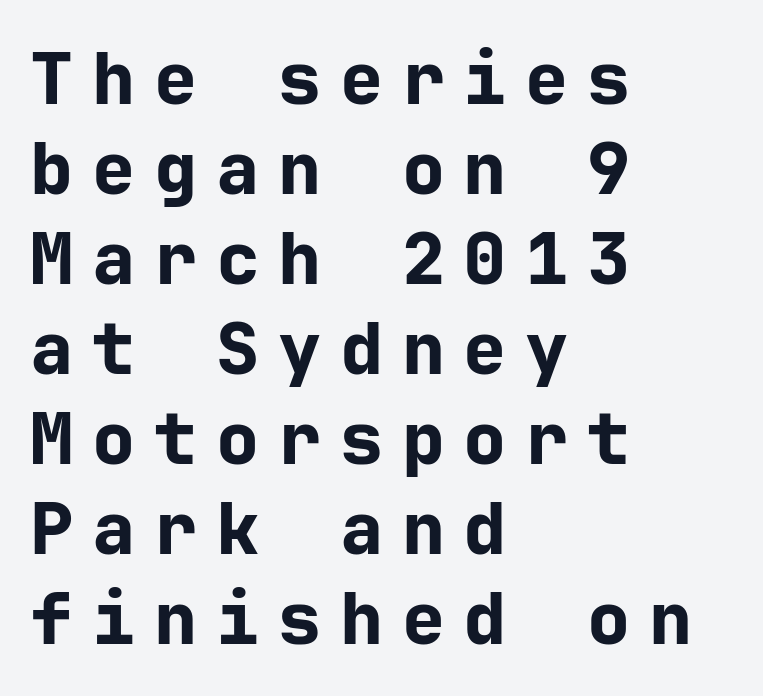
A clean baseline with only descenders dipping below it. The characters display no serif detailing; their extremities are plain. This block has exactly the height ordinary leading produces. Each word looks stretched out because of the extra space between its letters.
